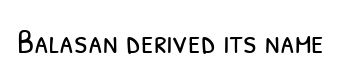
Q: Is the text bold? A: No.
Q: Is the typeface a serif or a sans-serif typeface? A: Sans-serif.
Q: Is the text underlined? A: No.
Q: Is the spacing between letters normal or unusually wide? A: Normal.
Q: Width (condensed, normal, or wide)? A: Condensed.
Q: Stroke contrast? A: Low.
Q: x-height? A: Medium.
Q: Monospaced? A: No.
